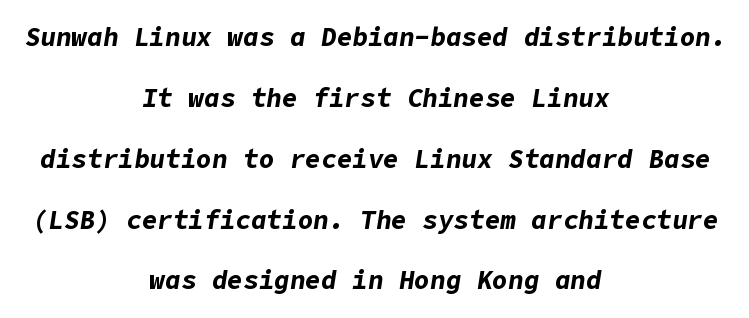
{"italic": "yes", "lean": "right", "slant_degrees": 9, "bold": "yes", "underline": "no", "align": "center", "line_spacing": "loose", "line_spacing_ratio": 2.34, "letter_spacing": "normal", "letter_spacing_em": 0.0, "glyph_px": 26}
